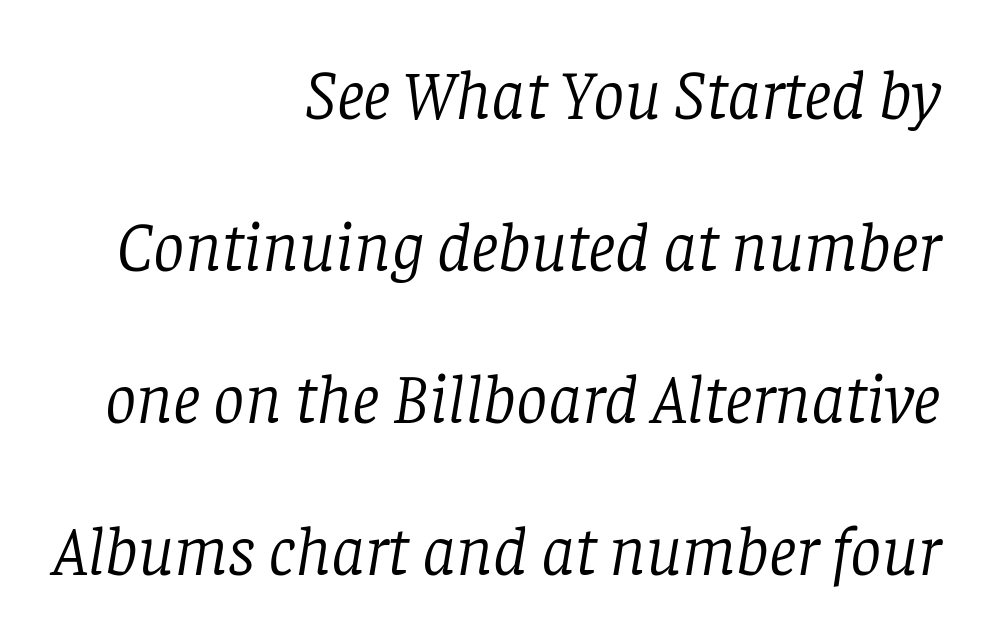
The image shows 70 px light serif type, italic (leaning right); set right-aligned, loose line spacing (2.17x), normal letter spacing, not underlined; low stroke contrast and a large x-height.
